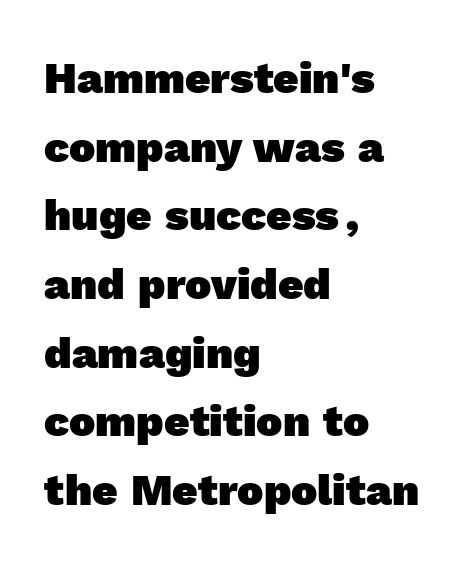
Every letter is thick-stroked: bold, no question. Stroke terminals: plain, sans-serif. Horizontal alignment here is leftward, the default for most running prose. Successive baselines arrive at the customary interval. Think of a printed novel: that variable character pitch is what you see here.
